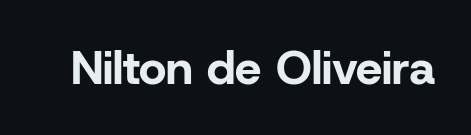
The letters advance in unequal steps, a hallmark of proportional type. The line texture is even and compact thanks to regular tracking. Look at the stroke-to-counter ratio: heavy, a bold. Classification — sans serif.
